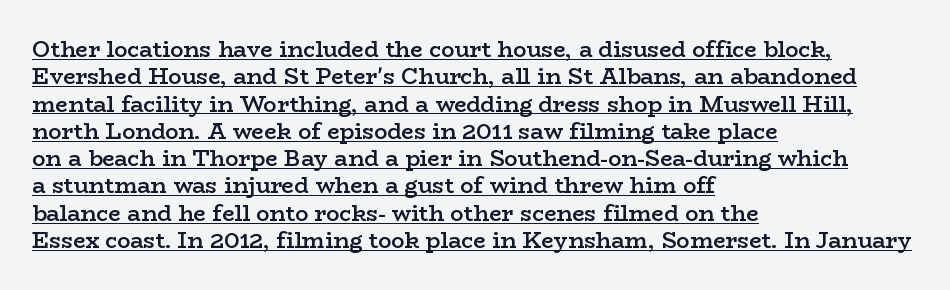
Q: Is the text bold? A: Semi-bold.
Q: Is the text italic (slanted)? A: No, it is upright.
Q: Is the text underlined? A: Yes.
Q: How is the paragraph aligned? A: Left-aligned.
Q: Is the spacing between letters normal or unusually wide? A: Normal.
